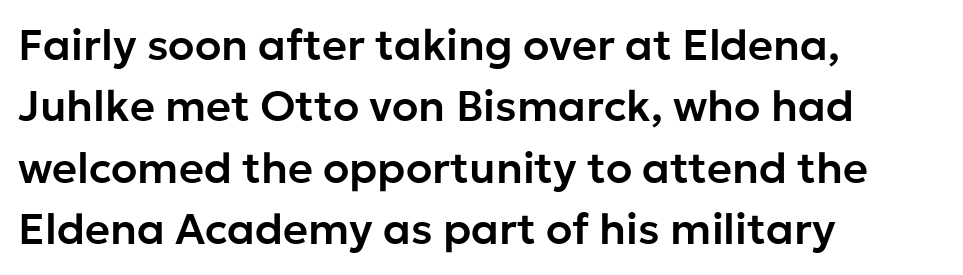
The image shows 43 px sans-serif type, upright; set left-aligned, normal line spacing (1.43x), normal letter spacing, not underlined; low stroke contrast and a medium x-height.
